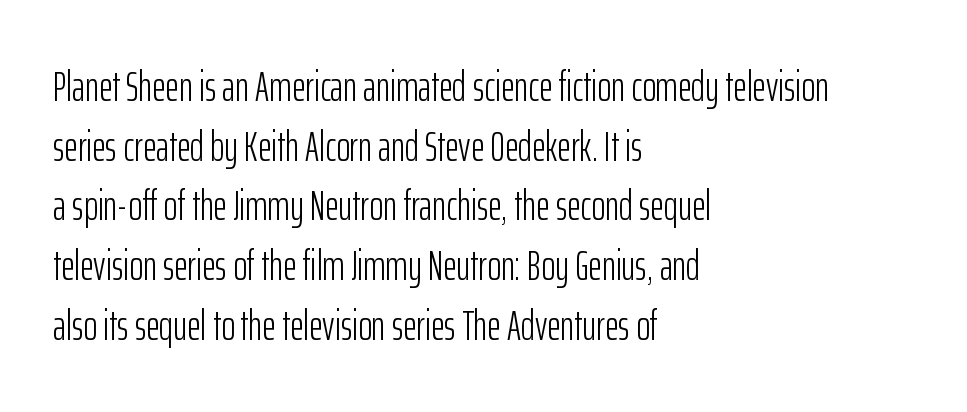
Q: Is the text bold? A: No.
Q: Is the text italic (slanted)? A: No, it is upright.
Q: Is the typeface a serif or a sans-serif typeface? A: Sans-serif.
Q: Is the text underlined? A: No.
Q: How is the paragraph aligned? A: Left-aligned.
Q: Is the spacing between letters normal or unusually wide? A: Normal.
Q: Is the spacing between lines tight, normal or loose? A: Normal.
Q: Width (condensed, normal, or wide)? A: Condensed.
Q: Stroke contrast? A: Low.
Q: x-height? A: Medium.
Q: Monospaced? A: No.
